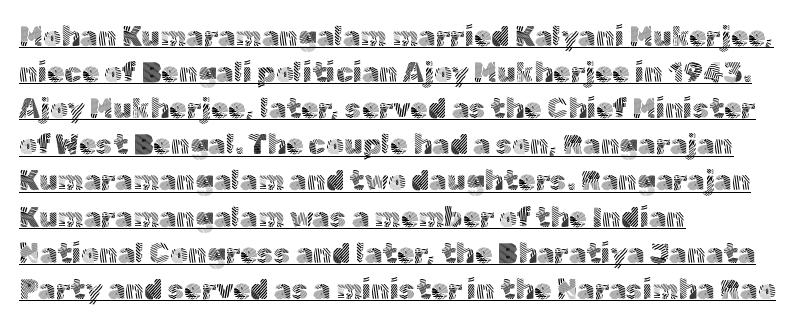
The image shows 28 px light sans-serif type, upright; set left-aligned, normal line spacing (1.29x), normal letter spacing, underlined; a medium x-height.
